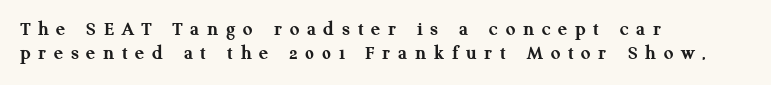
Q: Is the text bold? A: Yes.
Q: Is the text italic (slanted)? A: No, it is upright.
Q: Is the text underlined? A: No.
Q: How is the paragraph aligned? A: Left-aligned.
Q: Is the spacing between letters normal or unusually wide? A: Unusually wide.
